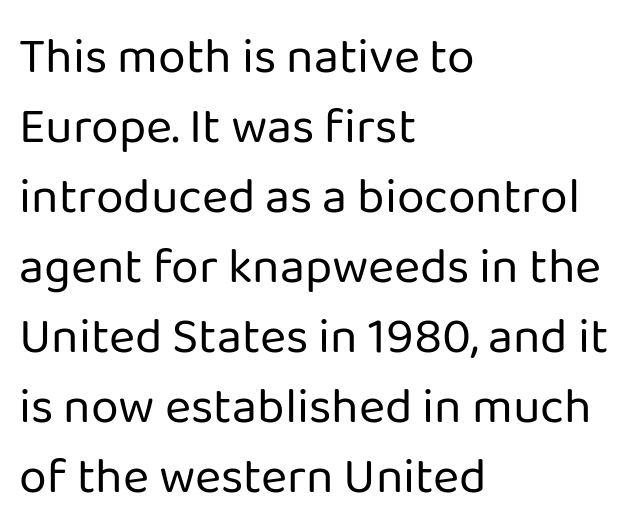
Serifs: no, the terminals of the letterforms are clean. Check the space under the baseline: it is left empty. Unbolded letterforms with no extra heft. Students, observe: this is what conventionally led text looks like. These lines are rendered in a variable-pitch font. A typesetter would call this zero additional tracking.
